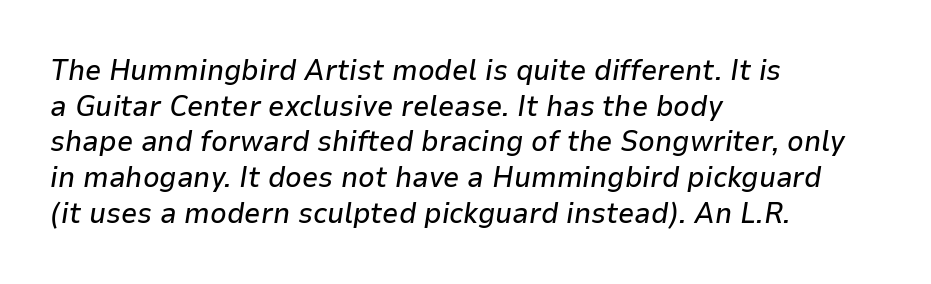
The image shows 29 px text type, italic (leaning right); set left-aligned, line spacing 1.23x, normal letter spacing, not underlined; low stroke contrast and a medium x-height.
